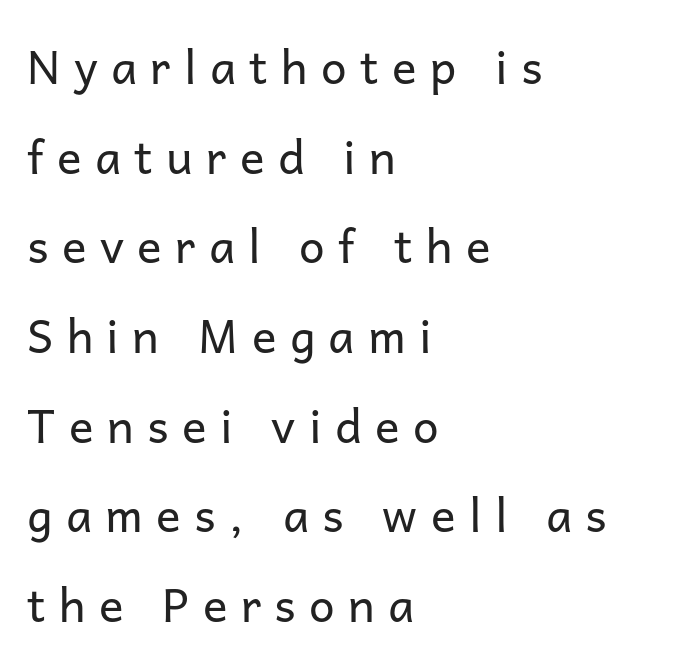
{"serif": "no", "italic": "no", "bold": "no", "weight": "regular", "width": "normal", "stroke_contrast": "low", "x_height": "medium", "monospaced": "no", "underline": "no", "align": "left", "line_spacing": "loose", "line_spacing_ratio": 1.95, "letter_spacing": "wide", "letter_spacing_em": 0.29, "glyph_px": 46}
